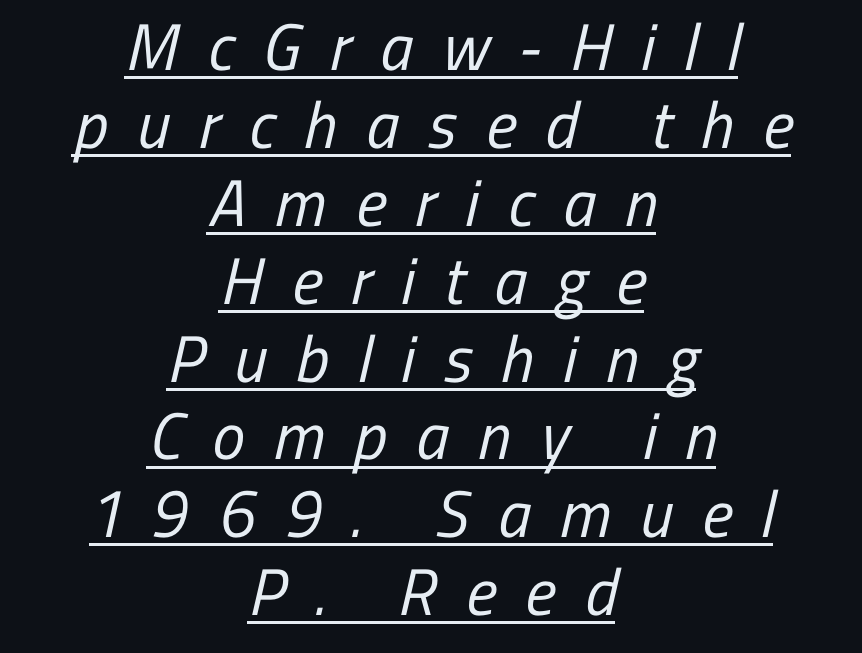
The font family rendered here belongs to the sans-serif group. Stems and bowls with no extra thickness — not bold. Quick note: underline on. The face used here is proportionally spaced, like ordinary book or web type. This rendering widens character spacing well past its baseline value.
